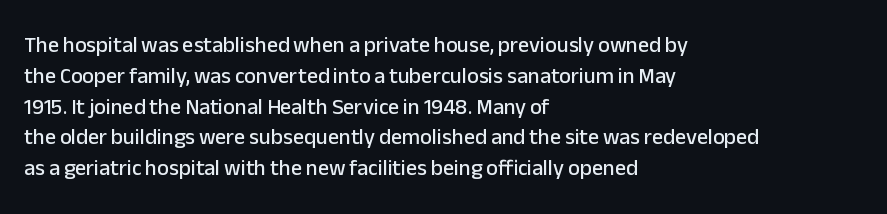
The image shows 22 px text type, upright; set left-aligned, normal line spacing (1.4x), normal letter spacing, not underlined.
